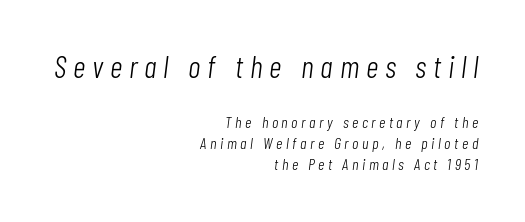
The whole block is typeset with a tilt. If you squint, the top block still reads clearly — it's the larger of the two. Spacing verdict: proportional, widths tailored to each character. A normal amount of white space separates one row of letters from the next. This rendering widens character spacing well past its baseline value.
